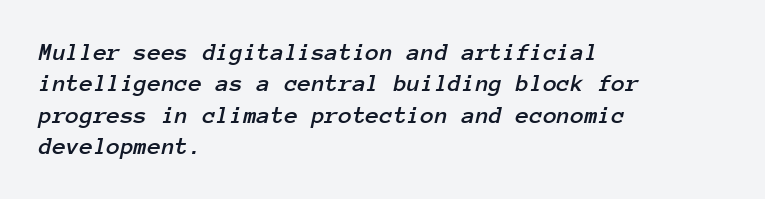
The image shows 25 px text type, italic (leaning right); set left-aligned, normal line spacing (1.26x), normal letter spacing, not underlined.
